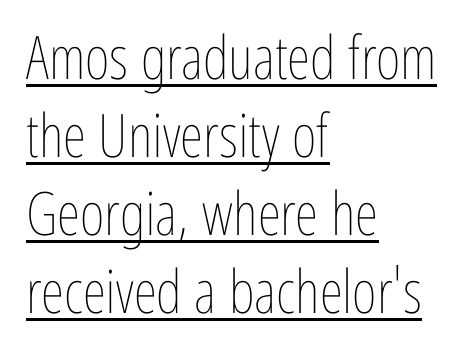
{"italic": "no", "bold": "no", "weight": "thin", "width": "condensed", "stroke_contrast": "low", "x_height": "medium", "monospaced": "no", "underline": "yes", "align": "left", "line_spacing": "normal", "line_spacing_ratio": 1.3, "letter_spacing": "normal", "letter_spacing_em": 0.0, "glyph_px": 60}
